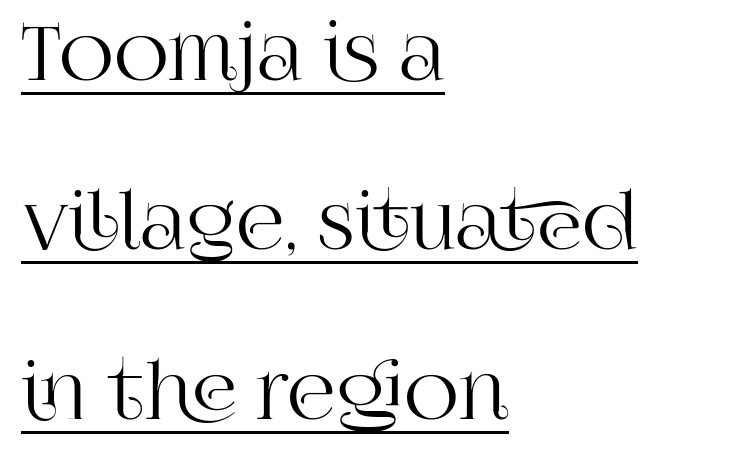
Q: Is the text italic (slanted)? A: No, it is upright.
Q: Is the typeface a serif or a sans-serif typeface? A: Serif.
Q: Is the text underlined? A: Yes.
Q: How is the paragraph aligned? A: Left-aligned.
Q: Is the spacing between letters normal or unusually wide? A: Normal.
Q: Is the spacing between lines tight, normal or loose? A: Loose.
Q: Width (condensed, normal, or wide)? A: Normal.
Q: Stroke contrast? A: High.
Q: x-height? A: Large.
Q: Monospaced? A: No.
